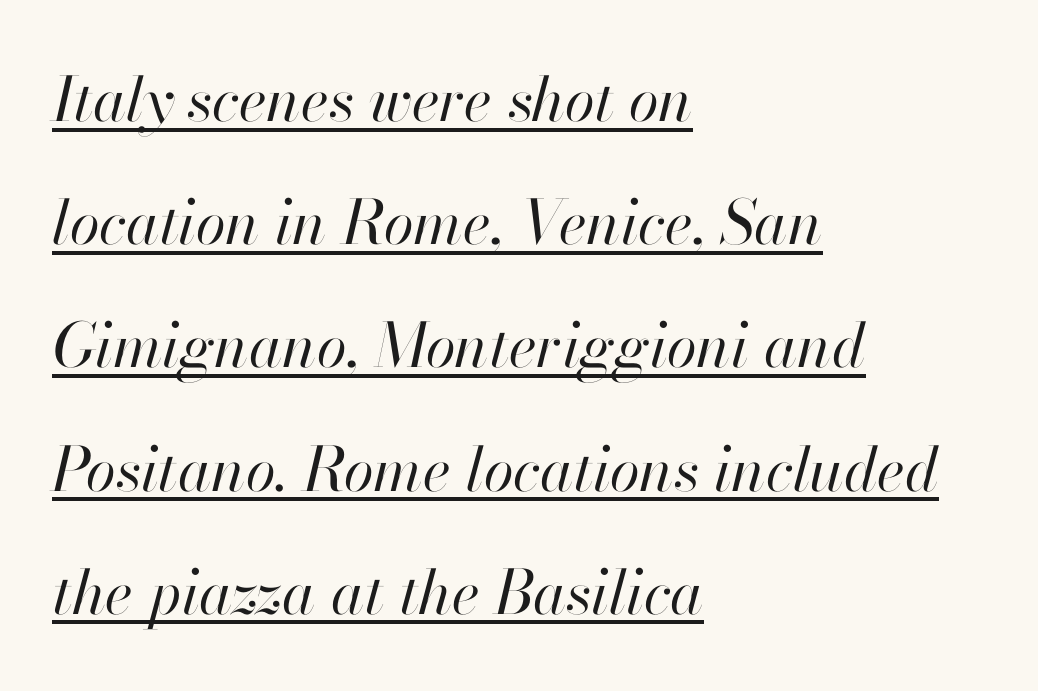
Q: Is the text bold? A: No.
Q: Is the text italic (slanted)? A: Yes, it leans right by about 13 degrees.
Q: Is the text underlined? A: Yes.
Q: How is the paragraph aligned? A: Left-aligned.
Q: Is the spacing between letters normal or unusually wide? A: Normal.
Q: Is the spacing between lines tight, normal or loose? A: Loose.
Q: Width (condensed, normal, or wide)? A: Normal.
Q: Stroke contrast? A: High.
Q: x-height? A: Small.
Q: Monospaced? A: No.
